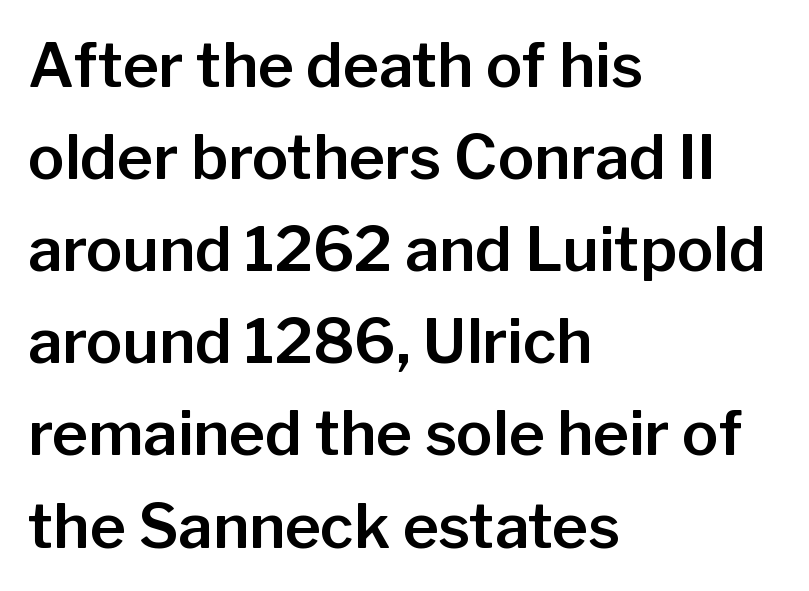
{"serif": "no", "italic": "no", "width": "normal", "stroke_contrast": "low", "x_height": "medium", "monospaced": "no", "underline": "no", "align": "left", "line_spacing": "normal", "line_spacing_ratio": 1.51, "letter_spacing": "normal", "letter_spacing_em": 0.0, "glyph_px": 61}
